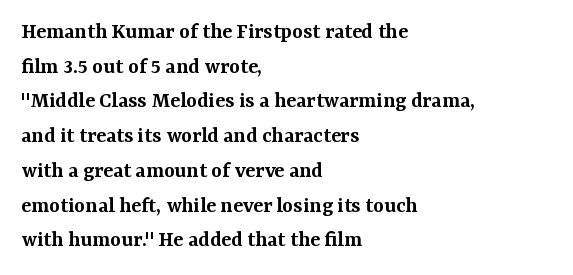
Students, observe: this is what conventionally led text looks like. Any mark beneath the type? The region is blank. On the weight axis this lands at semibold, roughly 600. These lines stack with their left ends in a neat column.
